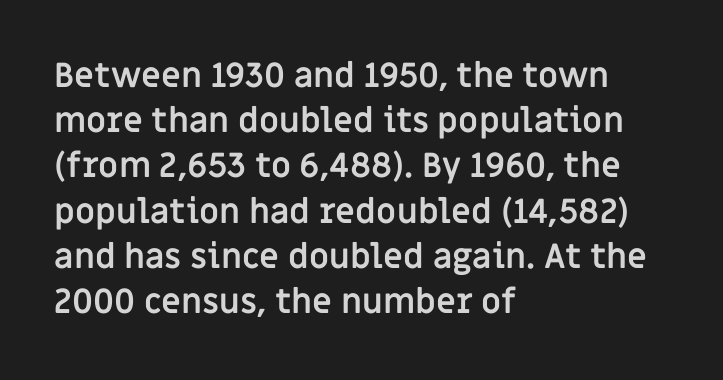
These lines were composed using upright roman letters. The face used here is rendered with its standard letterfit. Typeset ragged right — the left edge is the straight one. Think of a printed novel: that variable character pitch is what you see here. These lines carry a lot of weight — the face is fully bold.
